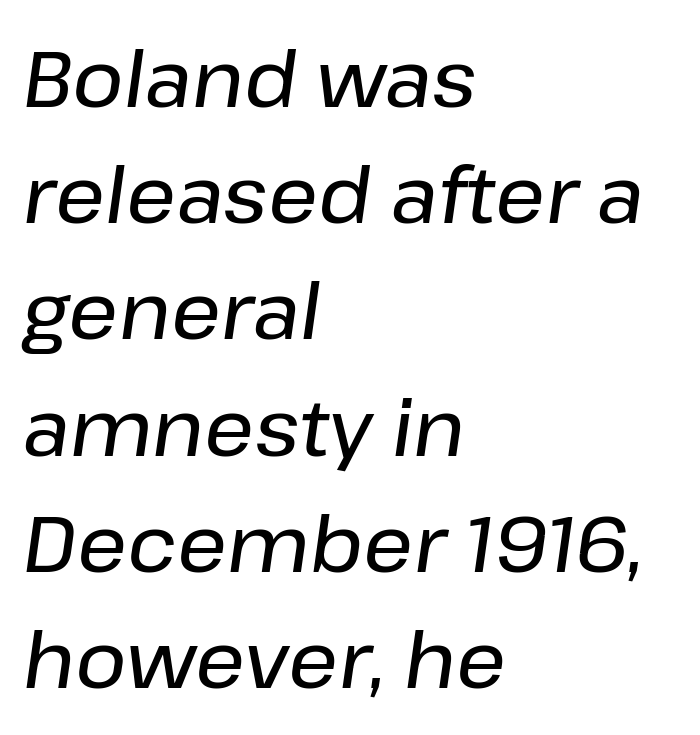
The image shows 78 px text type, italic (leaning right); set left-aligned, normal line spacing (1.49x), normal letter spacing, not underlined; low stroke contrast and a medium x-height.
